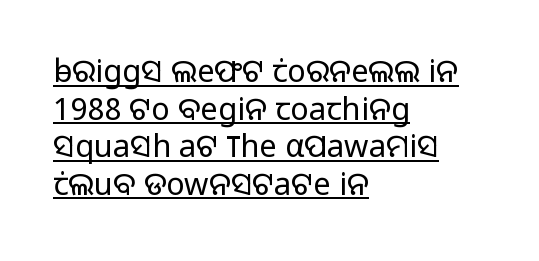
Q: Is the text bold? A: No.
Q: Is the text italic (slanted)? A: No, it is upright.
Q: Is the typeface a serif or a sans-serif typeface? A: Sans-serif.
Q: Is the text underlined? A: Yes.
Q: How is the paragraph aligned? A: Left-aligned.
Q: Is the spacing between letters normal or unusually wide? A: Normal.
Q: Width (condensed, normal, or wide)? A: Normal.
Q: Stroke contrast? A: Low.
Q: x-height? A: Medium.
Q: Monospaced? A: No.
